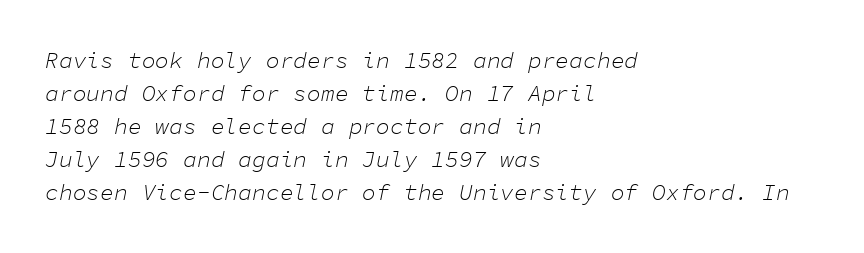
Evenly set lines give the paragraph a standard silhouette. The lettering tilts uniformly, giving the passage an italic look. The face used here is rendered with its standard letterfit. The typeface has the unassuming heft of standard copy or less. The space directly below the letters is spotless.
